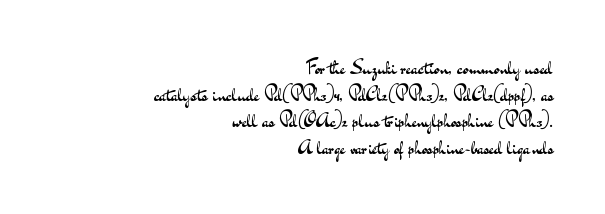
If you drew a ruler down the right edge, every line would touch it. Does the leading feel generous? No, just average. These lines keep a tight, regular rhythm from letter to letter. Check the space under the baseline: it is left empty. Summary of weight: not heavy and not bold.
